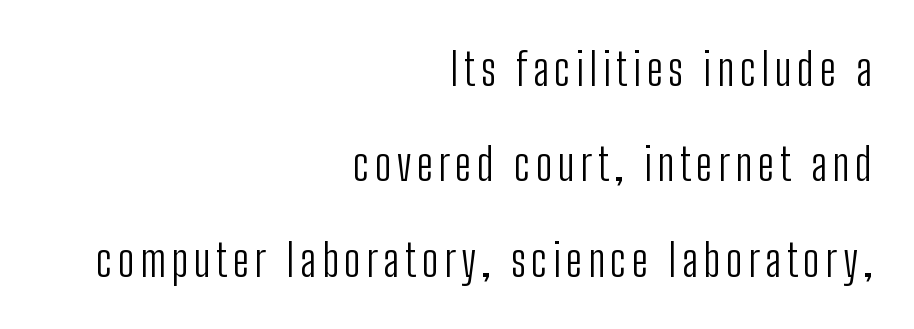
The strip under each line holds only bare page. Which margin do the lines hug? The right one — the left edge is uneven. Successive baselines arrive slowly, with a big drop between each. Does the type have serifs? No, each stem ends abruptly. Italic? Not at all — the glyphs are vertical. This reads as an unemphasized weight, regular at the heaviest.
